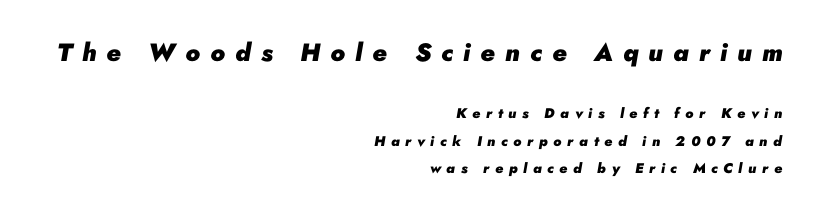
{"italic": "yes", "lean": "right", "slant_degrees": 10, "bold": "yes", "underline": "no", "align": "right", "line_spacing": "loose", "line_spacing_ratio": 1.97, "letter_spacing": "wide", "letter_spacing_em": 0.4, "larger_block": "first", "size_ratio": 1.79, "glyph_px": 25}
